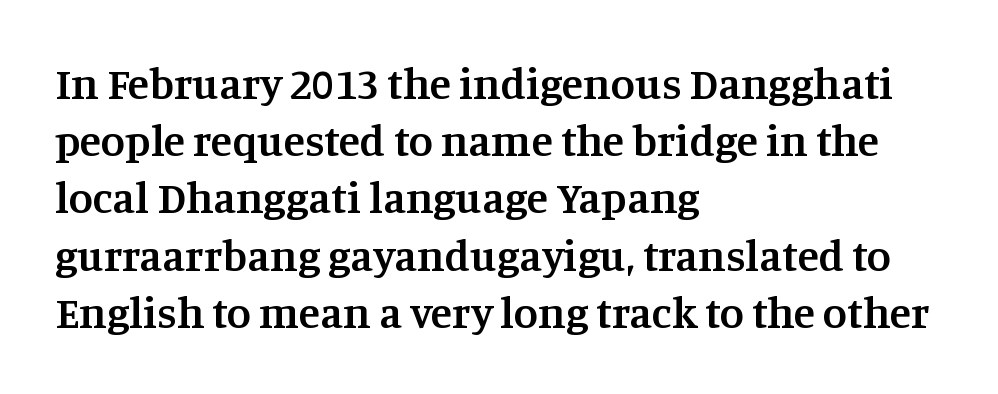
{"serif": "yes", "italic": "no", "bold": "semi", "weight": "semibold", "width": "normal", "stroke_contrast": "medium", "x_height": "large", "monospaced": "no", "underline": "no", "align": "left", "line_spacing": "normal", "line_spacing_ratio": 1.3, "letter_spacing": "normal", "letter_spacing_em": 0.0, "glyph_px": 44}
